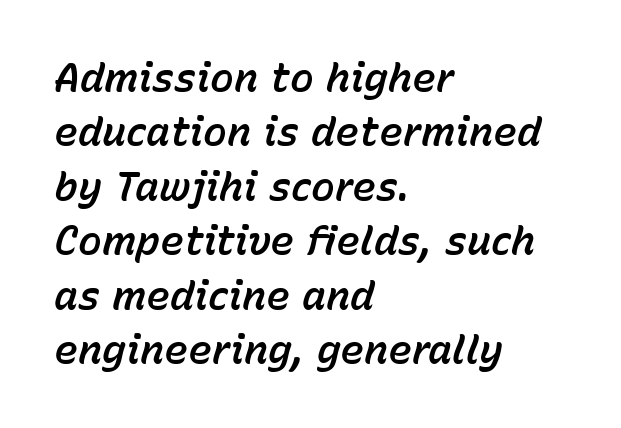
The image shows 40 px text type, italic (leaning right); set left-aligned, normal line spacing (1.36x), normal letter spacing, not underlined; low stroke contrast and a medium x-height.
